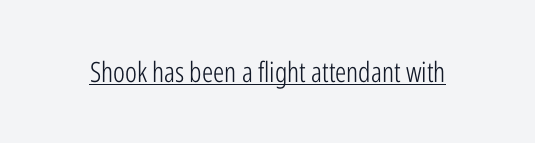
The image shows 28 px light, condensed sans-serif type, upright; set normal letter spacing, underlined; low stroke contrast and a medium x-height.
